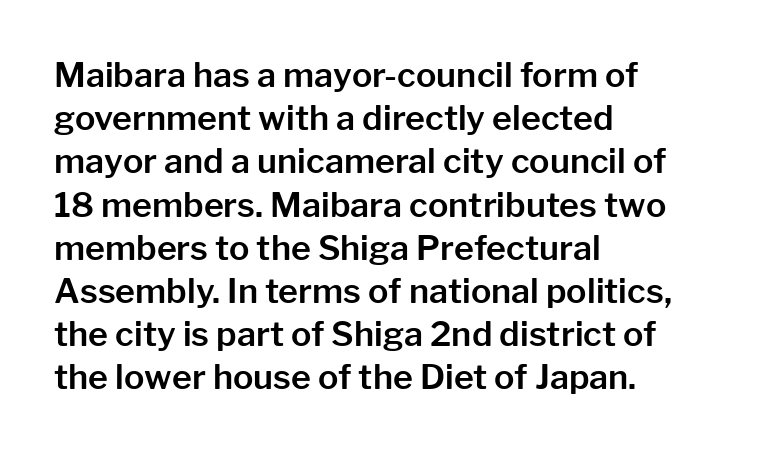
Leading: standard. A typesetter would call this proportional, since set widths differ per character. Just letters on the line, the space beneath them empty. In terms of letterspacing, this is plain default setting. Style check: upright. Are there feet on the stems? There aren't — it's a sans.
